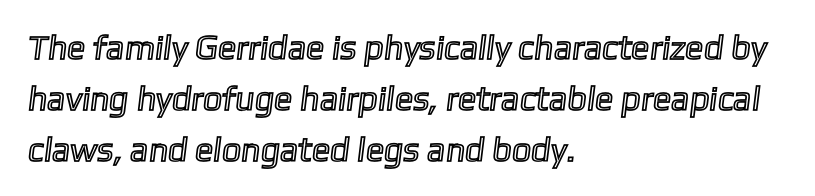
Q: Is the text underlined? A: No.
Q: How is the paragraph aligned? A: Left-aligned.
Q: Is the spacing between letters normal or unusually wide? A: Normal.
Q: Is the spacing between lines tight, normal or loose? A: Normal.
Q: Width (condensed, normal, or wide)? A: Normal.
Q: x-height? A: Medium.
Q: Monospaced? A: No.
